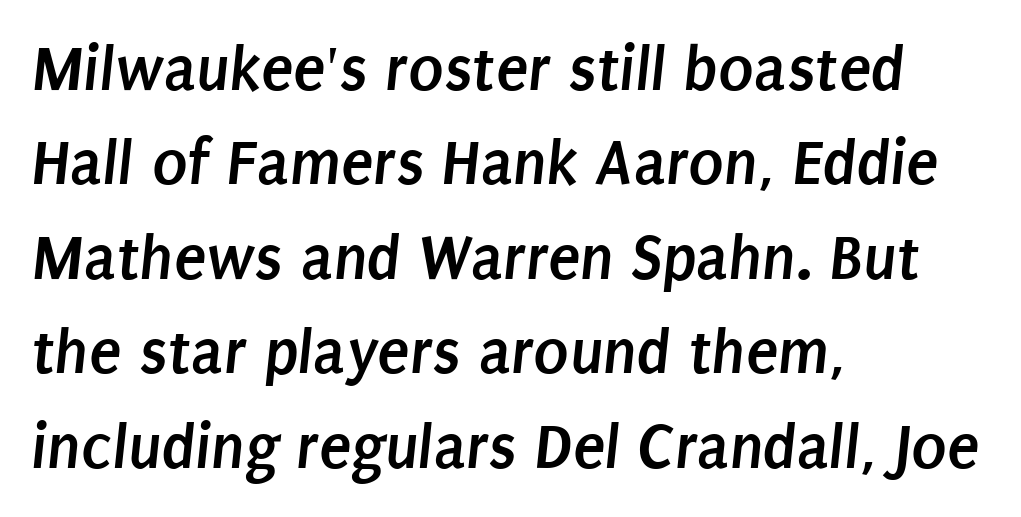
Q: Is the text bold? A: Yes.
Q: Is the typeface a serif or a sans-serif typeface? A: Sans-serif.
Q: Is the text underlined? A: No.
Q: How is the paragraph aligned? A: Left-aligned.
Q: Is the spacing between letters normal or unusually wide? A: Normal.
Q: Is the spacing between lines tight, normal or loose? A: Normal.
Q: Width (condensed, normal, or wide)? A: Condensed.
Q: Stroke contrast? A: Low.
Q: x-height? A: Large.
Q: Monospaced? A: No.
